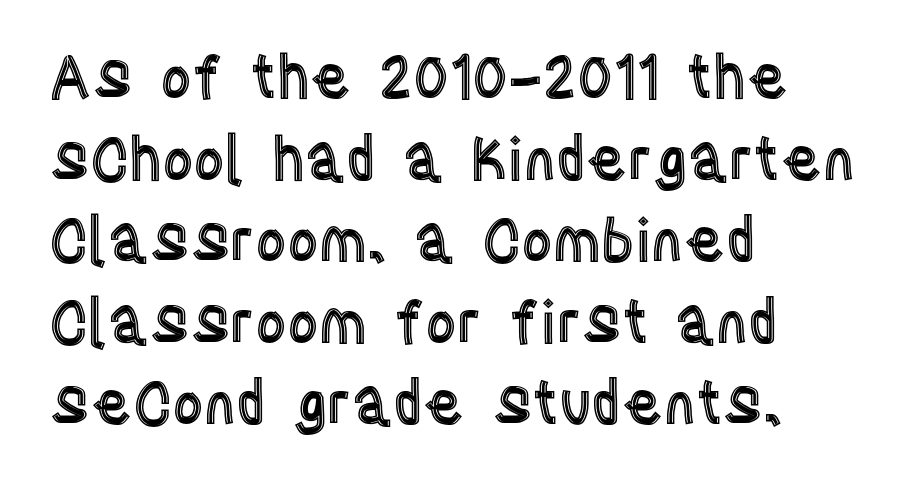
{"italic": "no", "width": "condensed", "x_height": "large", "monospaced": "no", "underline": "no", "align": "left", "line_spacing": "normal", "line_spacing_ratio": 1.36, "letter_spacing": "normal", "letter_spacing_em": 0.0, "glyph_px": 60}
